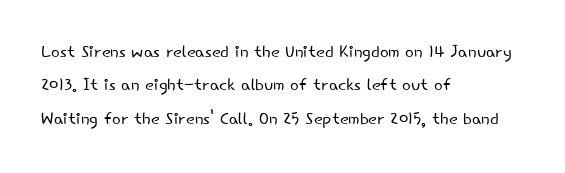
Q: Is the text bold? A: No.
Q: Is the text italic (slanted)? A: No, it is upright.
Q: Is the text underlined? A: No.
Q: How is the paragraph aligned? A: Left-aligned.
Q: Is the spacing between letters normal or unusually wide? A: Normal.
Q: Is the spacing between lines tight, normal or loose? A: Normal.
